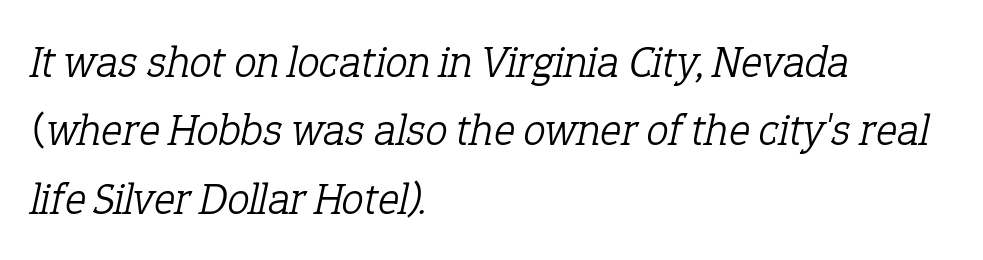
{"serif": "yes", "italic": "yes", "lean": "right", "slant_degrees": 12, "bold": "no", "weight": "light", "width": "normal", "stroke_contrast": "low", "x_height": "medium", "monospaced": "no", "underline": "no", "align": "left", "line_spacing": "normal", "line_spacing_ratio": 1.52, "letter_spacing": "normal", "letter_spacing_em": 0.0, "glyph_px": 45}
